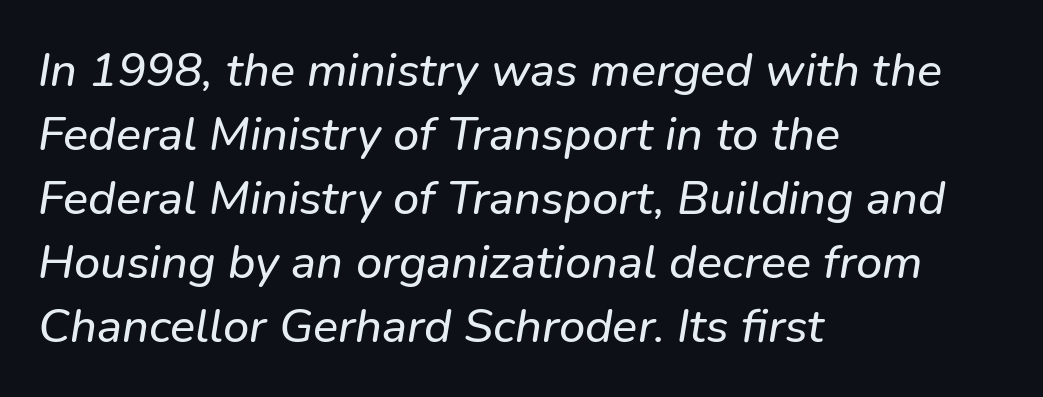
This block has exactly the height ordinary leading produces. The paragraph has a hard left edge and a soft right edge. The tracking reads as untouched default to a designer's eye. Would a proofreader flag this as italicized? Yes. Each row of text sits above clean, open space. These lines are rendered in a variable-pitch font.
